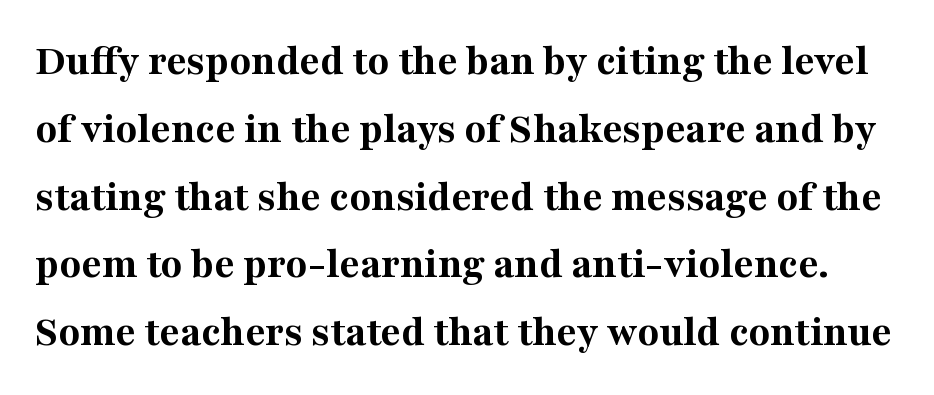
The image shows 44 px bold serif type, upright; set normal line spacing (1.54x), normal letter spacing, not underlined; medium stroke contrast and a medium x-height.
